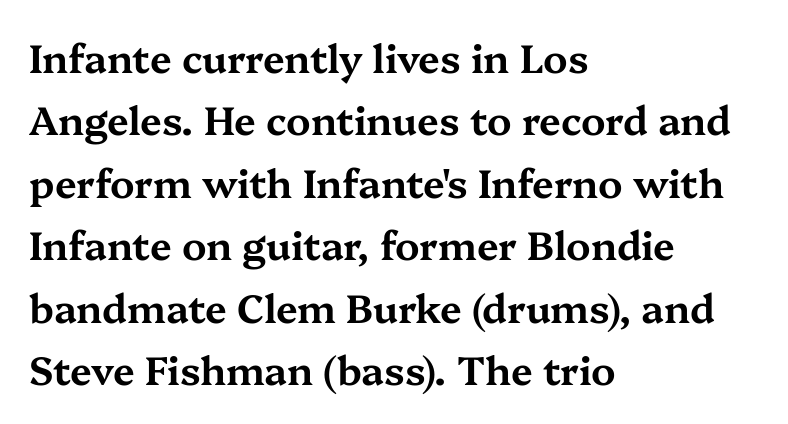
The image shows 39 px wide serif type, upright; set left-aligned, normal line spacing (1.6x), normal letter spacing, not underlined; medium stroke contrast and a medium x-height.
